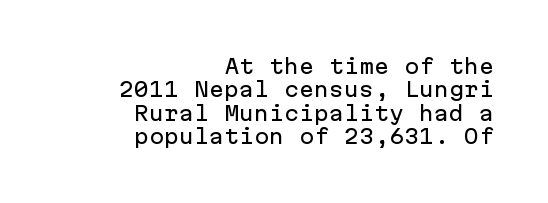
Q: Is the text italic (slanted)? A: No, it is upright.
Q: Is the text underlined? A: No.
Q: How is the paragraph aligned? A: Right-aligned.
Q: Is the spacing between letters normal or unusually wide? A: Normal.
